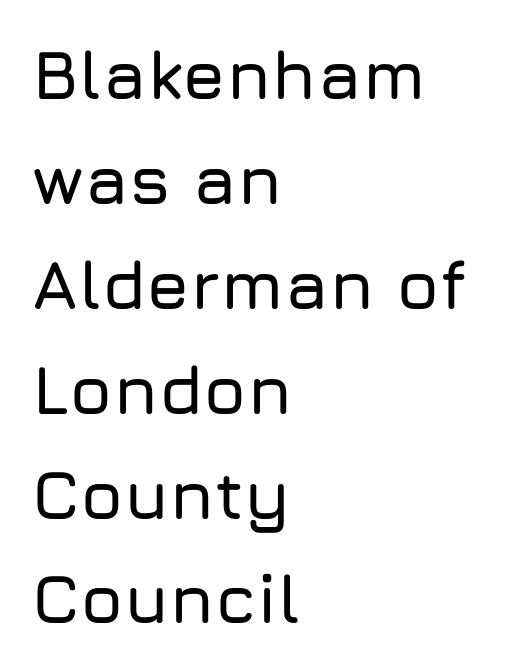
Q: Is the text italic (slanted)? A: No, it is upright.
Q: Is the typeface a serif or a sans-serif typeface? A: Sans-serif.
Q: Is the text underlined? A: No.
Q: How is the paragraph aligned? A: Left-aligned.
Q: Is the spacing between letters normal or unusually wide? A: Normal.
Q: Is the spacing between lines tight, normal or loose? A: Normal.
Q: Width (condensed, normal, or wide)? A: Normal.
Q: Stroke contrast? A: Low.
Q: x-height? A: Medium.
Q: Monospaced? A: No.
